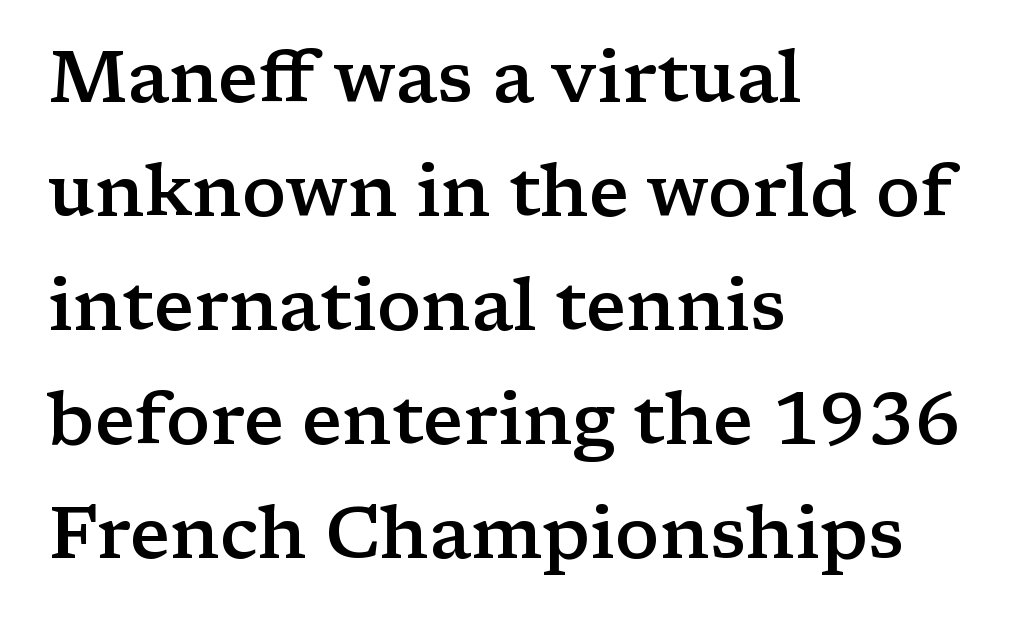
Q: Is the text bold? A: Semi-bold.
Q: Is the text italic (slanted)? A: No, it is upright.
Q: Is the typeface a serif or a sans-serif typeface? A: Serif.
Q: Is the text underlined? A: No.
Q: How is the paragraph aligned? A: Left-aligned.
Q: Is the spacing between letters normal or unusually wide? A: Normal.
Q: Is the spacing between lines tight, normal or loose? A: Normal.
Q: Width (condensed, normal, or wide)? A: Wide.
Q: Stroke contrast? A: Low.
Q: x-height? A: Medium.
Q: Monospaced? A: No.
